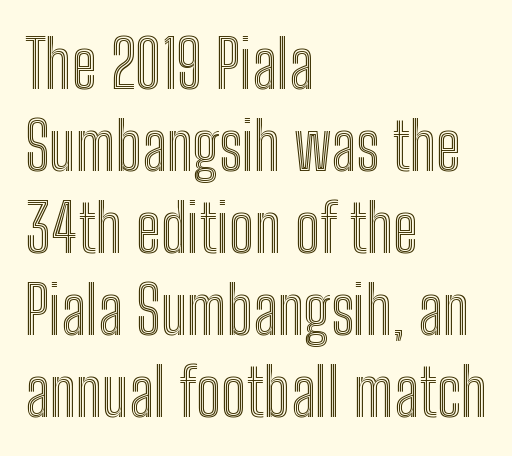
{"italic": "no", "width": "condensed", "x_height": "medium", "monospaced": "no", "underline": "no", "align": "left", "line_spacing": "normal", "line_spacing_ratio": 1.26, "letter_spacing": "normal", "letter_spacing_em": 0.0, "glyph_px": 65}
